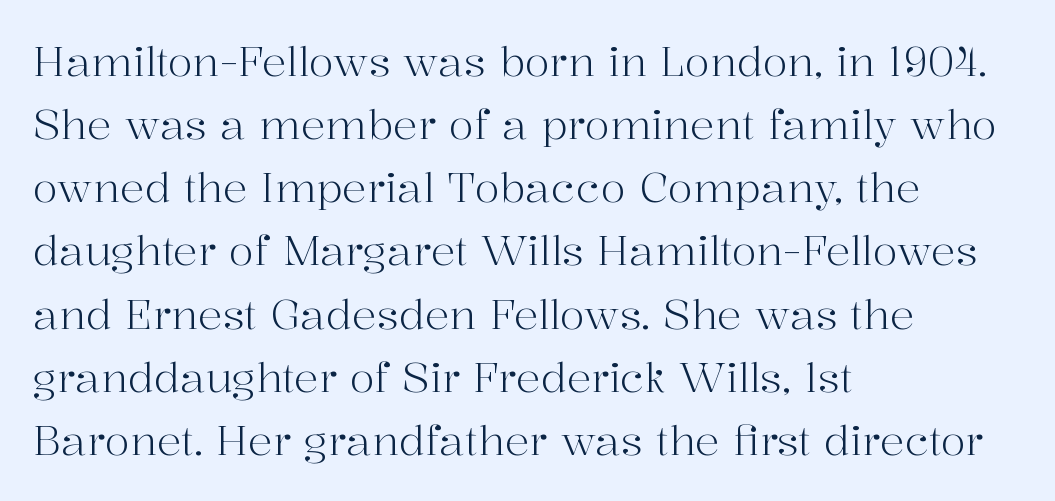
Q: Is the text bold? A: No.
Q: Is the text italic (slanted)? A: No, it is upright.
Q: Is the typeface a serif or a sans-serif typeface? A: Serif.
Q: Is the text underlined? A: No.
Q: How is the paragraph aligned? A: Left-aligned.
Q: Is the spacing between letters normal or unusually wide? A: Normal.
Q: Is the spacing between lines tight, normal or loose? A: Normal.
Q: Width (condensed, normal, or wide)? A: Normal.
Q: Stroke contrast? A: High.
Q: x-height? A: Medium.
Q: Monospaced? A: No.
